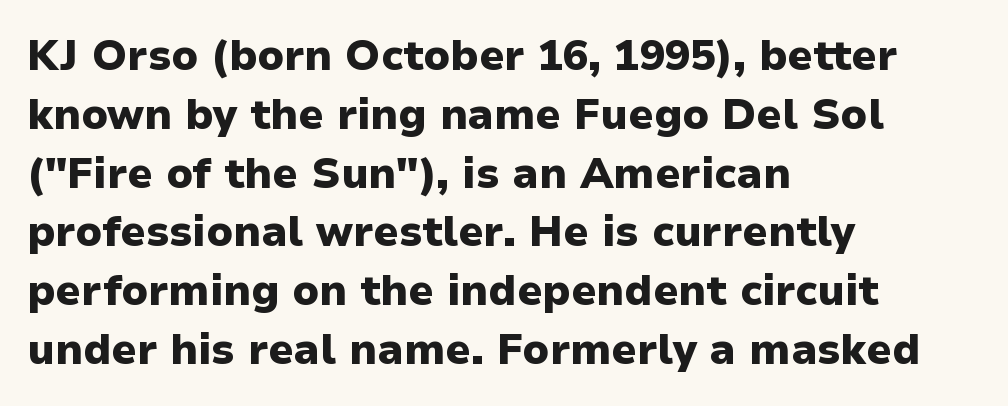
Think of a printed novel: that variable character pitch is what you see here. Vertically, the passage feels balanced, rows spaced as you'd expect. Pretty heavy lettering here — definitely bold. Tracking value appears to be zero — textbook default spacing. Beneath every word, the page is bare. The ragged edge is on the right, which tells us the setting is flush left.
